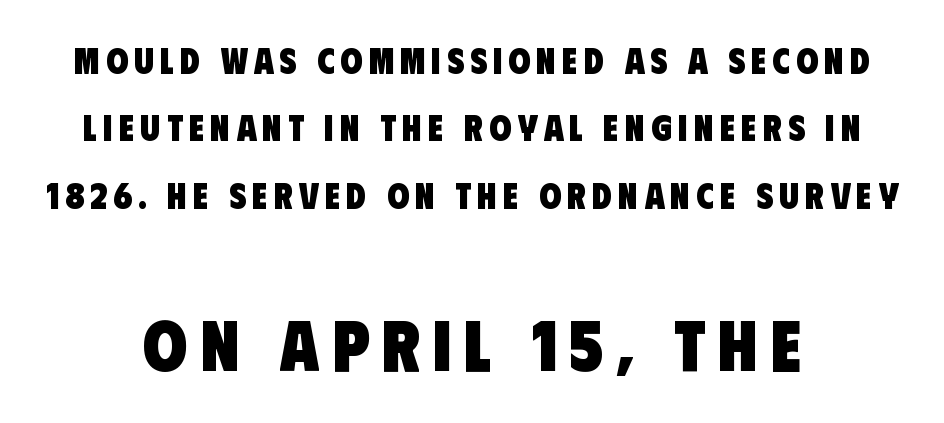
Q: Is the text bold? A: Yes.
Q: Is the typeface a serif or a sans-serif typeface? A: Sans-serif.
Q: Is the text underlined? A: No.
Q: How is the paragraph aligned? A: Centered.
Q: Which block of text is set in a larger size, the first (top) or the second (bottom)? A: The second (bottom) one.
Q: Width (condensed, normal, or wide)? A: Condensed.
Q: Stroke contrast? A: Low.
Q: x-height? A: Large.
Q: Monospaced? A: No.
